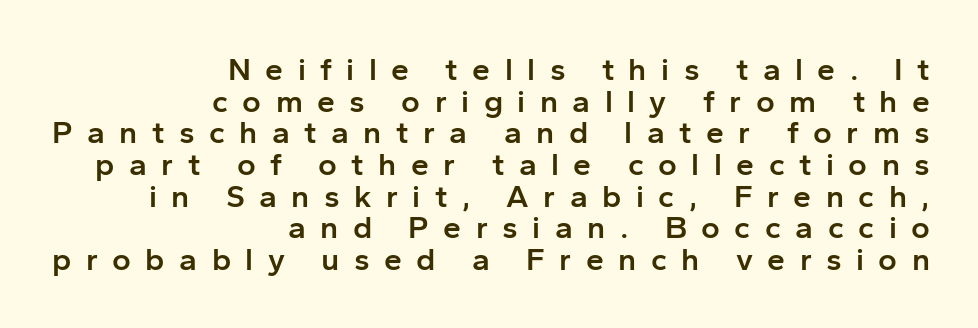
Q: Is the text bold? A: Semi-bold.
Q: Is the text italic (slanted)? A: No, it is upright.
Q: Is the typeface a serif or a sans-serif typeface? A: Sans-serif.
Q: Is the text underlined? A: No.
Q: How is the paragraph aligned? A: Right-aligned.
Q: Is the spacing between letters normal or unusually wide? A: Unusually wide.
Q: Is the spacing between lines tight, normal or loose? A: Tight.
Q: Width (condensed, normal, or wide)? A: Normal.
Q: Stroke contrast? A: Low.
Q: x-height? A: Medium.
Q: Monospaced? A: No.
